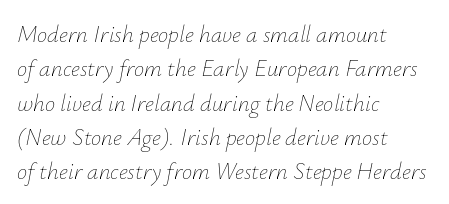
This sample keeps an unexceptional amount of space between lines. The passage shown is not bold in any degree. If you drew a ruler down the left edge, every line would touch it. Glance below the letters and you will spot only blank space.
